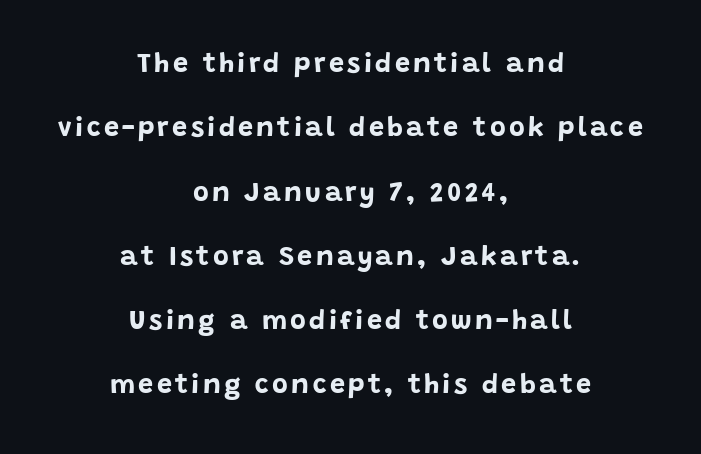
Q: Is the text bold? A: Yes.
Q: Is the text italic (slanted)? A: No, it is upright.
Q: Is the text underlined? A: No.
Q: How is the paragraph aligned? A: Centered.
Q: Is the spacing between lines tight, normal or loose? A: Loose.
